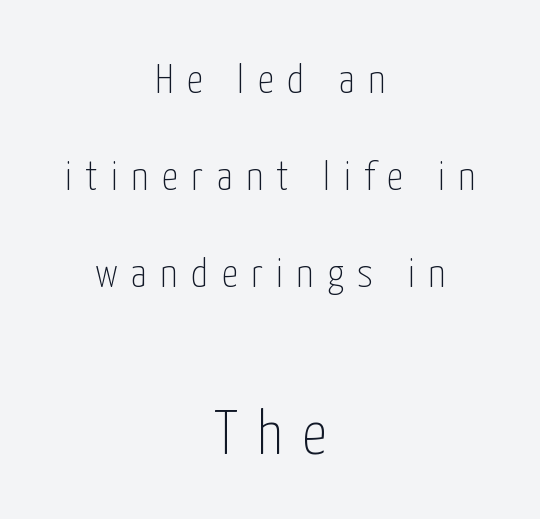
The image shows 62 px thin, condensed sans-serif type, upright; set centered, loose line spacing (2.36x), unusually wide letter spacing (+0.33 em), not underlined; the second (bottom) block is 1.51x larger; low stroke contrast and a medium x-height.
